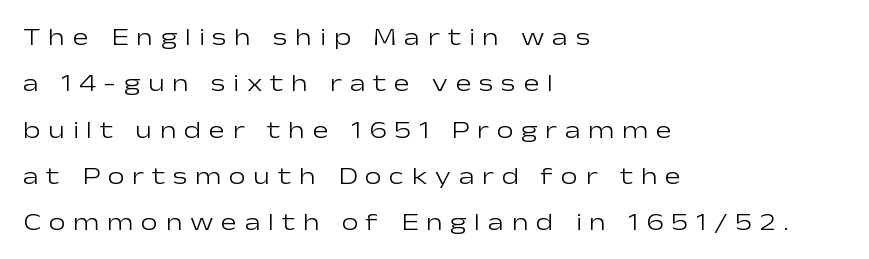
{"italic": "no", "bold": "no", "underline": "no", "align": "left", "line_spacing": "loose", "line_spacing_ratio": 1.93, "letter_spacing": "wide", "letter_spacing_em": 0.32, "glyph_px": 24}
